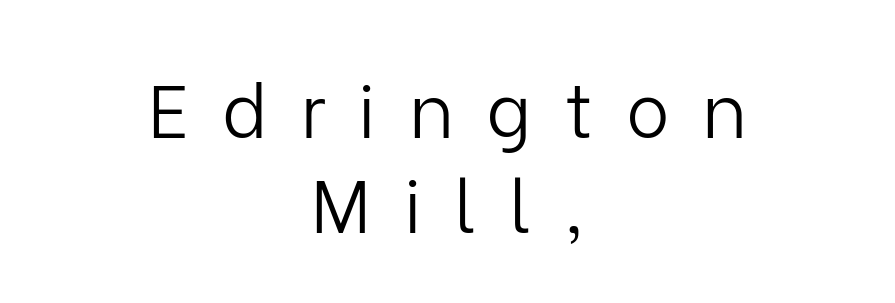
Q: Is the text bold? A: No.
Q: Is the text italic (slanted)? A: No, it is upright.
Q: Is the typeface a serif or a sans-serif typeface? A: Sans-serif.
Q: Is the text underlined? A: No.
Q: How is the paragraph aligned? A: Centered.
Q: Is the spacing between letters normal or unusually wide? A: Unusually wide.
Q: Is the spacing between lines tight, normal or loose? A: Normal.
Q: Width (condensed, normal, or wide)? A: Normal.
Q: Stroke contrast? A: Low.
Q: x-height? A: Medium.
Q: Monospaced? A: No.
